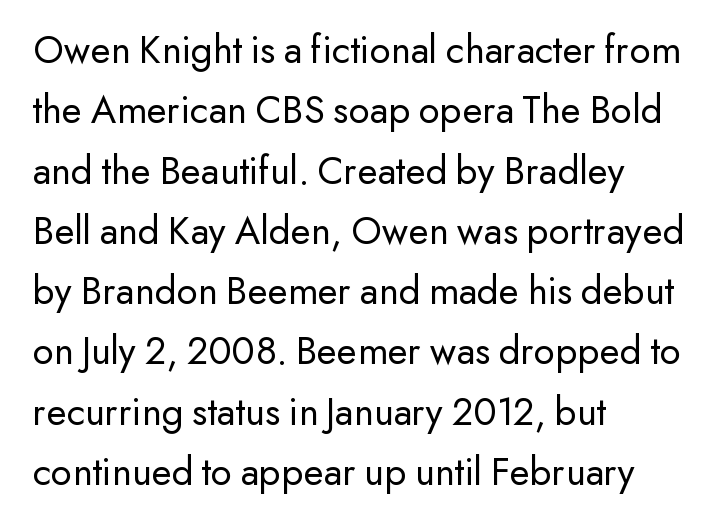
{"serif": "no", "italic": "no", "bold": "no", "weight": "regular", "width": "normal", "stroke_contrast": "low", "x_height": "small", "monospaced": "no", "underline": "no", "align": "left", "line_spacing": "normal", "line_spacing_ratio": 1.47, "letter_spacing": "normal", "letter_spacing_em": 0.0, "glyph_px": 41}
